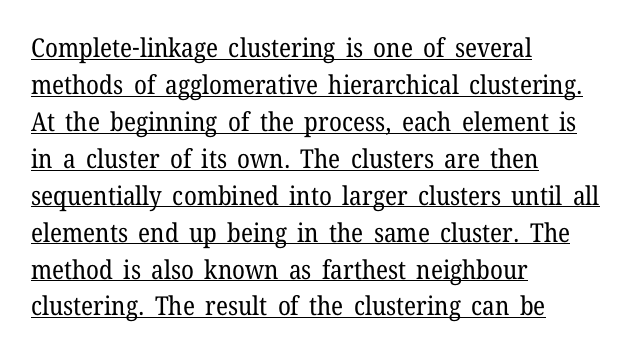
Q: Is the text bold? A: No.
Q: Is the text italic (slanted)? A: No, it is upright.
Q: Is the text underlined? A: Yes.
Q: How is the paragraph aligned? A: Left-aligned.
Q: Is the spacing between letters normal or unusually wide? A: Normal.
Q: Is the spacing between lines tight, normal or loose? A: Normal.
